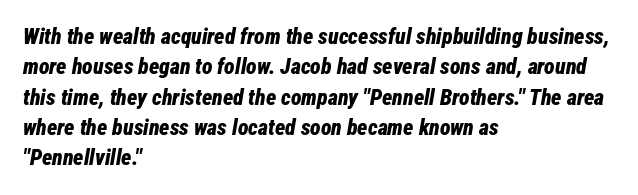
The compositor pushed each line to the left boundary. Thick stems and heavy bowls — unmistakably bold. Notice how the stems are inclined rather than vertical — that's the hallmark of italics. Rule under the text: the space is simply empty.
